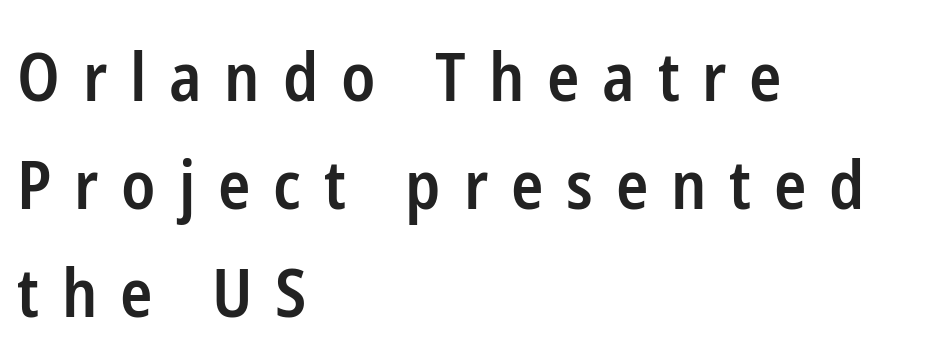
{"serif": "no", "italic": "no", "bold": "semi", "weight": "semibold", "width": "condensed", "stroke_contrast": "low", "x_height": "medium", "monospaced": "no", "underline": "no", "align": "left", "line_spacing": "normal", "line_spacing_ratio": 1.61, "letter_spacing": "wide", "letter_spacing_em": 0.34, "glyph_px": 67}
